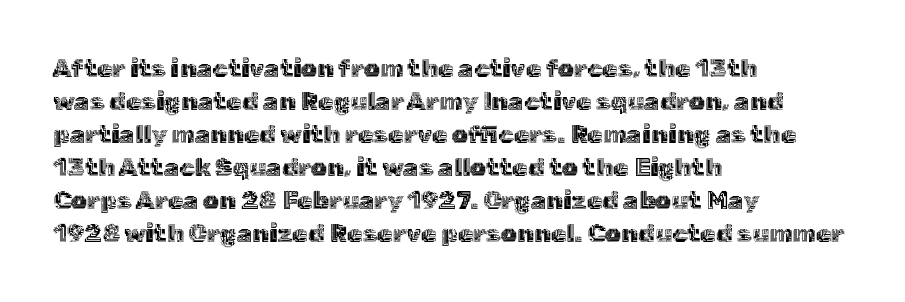
Every row of glyphs begins at an identical x-position on the left. Words appear dense and cohesive because spacing is normal. Unlike italic type, these characters show no tilt at all. Vertical spacing — default. Check under the words: just untouched page.
